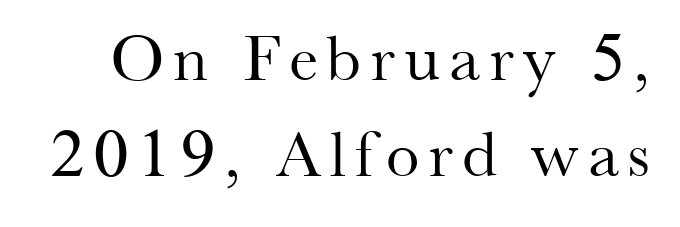
Q: Is the text bold? A: No.
Q: Is the text italic (slanted)? A: No, it is upright.
Q: Is the typeface a serif or a sans-serif typeface? A: Serif.
Q: Is the text underlined? A: No.
Q: Is the spacing between lines tight, normal or loose? A: Normal.
Q: Width (condensed, normal, or wide)? A: Normal.
Q: Stroke contrast? A: Medium.
Q: x-height? A: Small.
Q: Monospaced? A: No.
